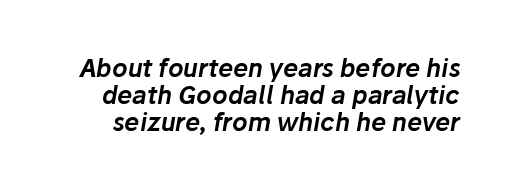
{"italic": "yes", "lean": "right", "slant_degrees": 10, "underline": "no", "line_spacing": "tight", "line_spacing_ratio": 1.12, "letter_spacing": "normal", "letter_spacing_em": 0.0, "glyph_px": 24}
